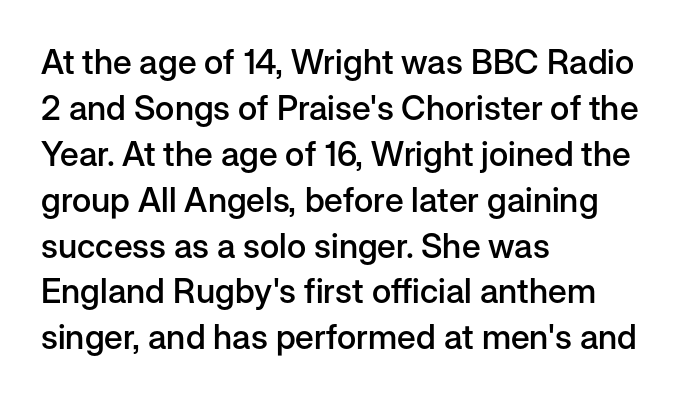
The lines are quadded left. Underline: absent. Is the letter spacing exaggerated? No — it looks like the ordinary default. The axis of the letterforms is exactly vertical.
